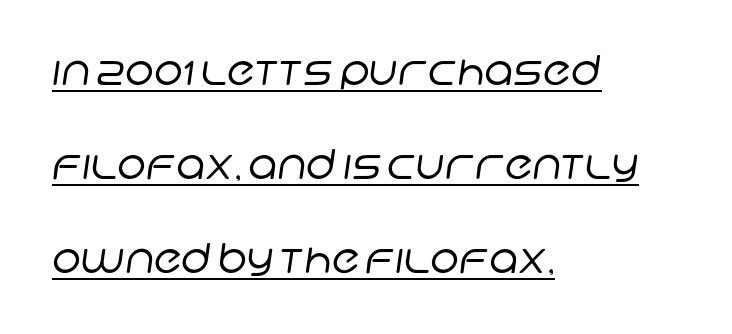
{"serif": "no", "bold": "no", "weight": "regular", "width": "normal", "stroke_contrast": "low", "x_height": "large", "monospaced": "no", "underline": "yes", "align": "left", "line_spacing": "loose", "line_spacing_ratio": 2.29, "letter_spacing": "normal", "letter_spacing_em": 0.0, "glyph_px": 41}
